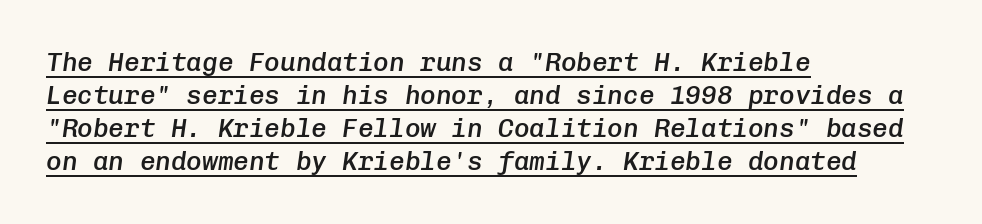
Every row of glyphs begins at an identical x-position on the left. Check the space under the baseline: a stroke is drawn there. Notice the strokes are somewhat thickened but not fully heavy: this is a semibold. An italicized treatment has been applied to the whole sample. Between one letter and the next there's only the usual sliver of space.
